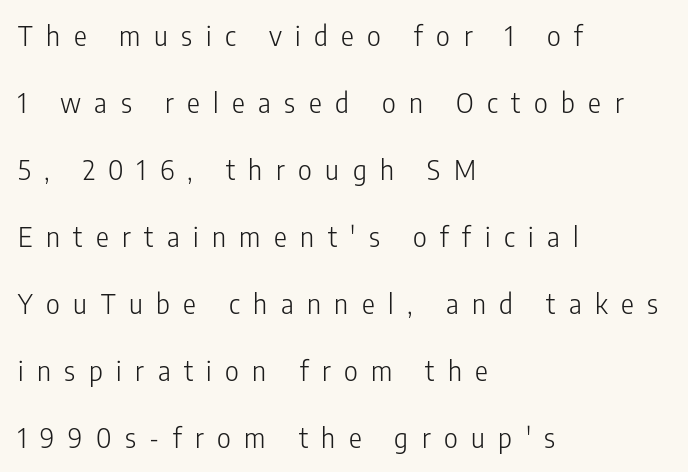
{"italic": "no", "bold": "no", "underline": "no", "align": "left", "line_spacing": "loose", "line_spacing_ratio": 2.48, "letter_spacing": "wide", "letter_spacing_em": 0.5, "glyph_px": 27}
